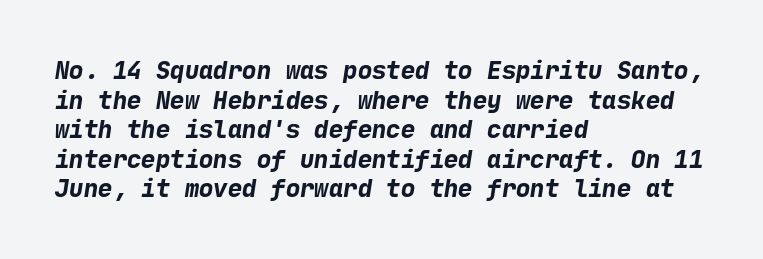
Q: Is the text bold? A: Yes.
Q: Is the text underlined? A: No.
Q: How is the paragraph aligned? A: Left-aligned.
Q: Is the spacing between letters normal or unusually wide? A: Normal.
